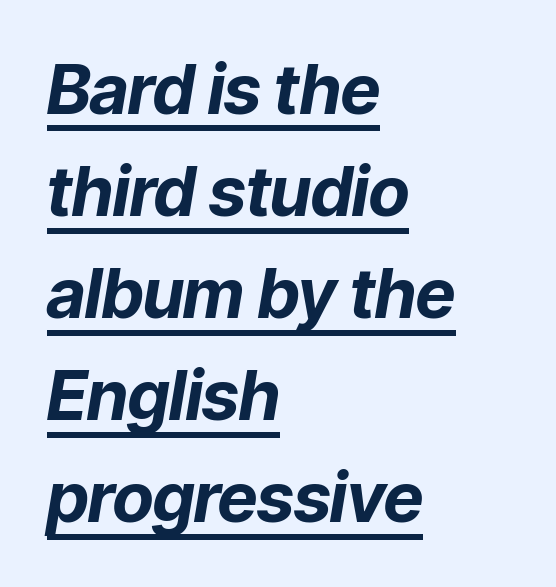
Q: Is the text bold? A: Yes.
Q: Is the text italic (slanted)? A: Yes, it leans right by about 9 degrees.
Q: Is the text underlined? A: Yes.
Q: How is the paragraph aligned? A: Left-aligned.
Q: Is the spacing between letters normal or unusually wide? A: Normal.
Q: Is the spacing between lines tight, normal or loose? A: Normal.
Q: Width (condensed, normal, or wide)? A: Normal.
Q: Stroke contrast? A: Low.
Q: x-height? A: Medium.
Q: Monospaced? A: No.
